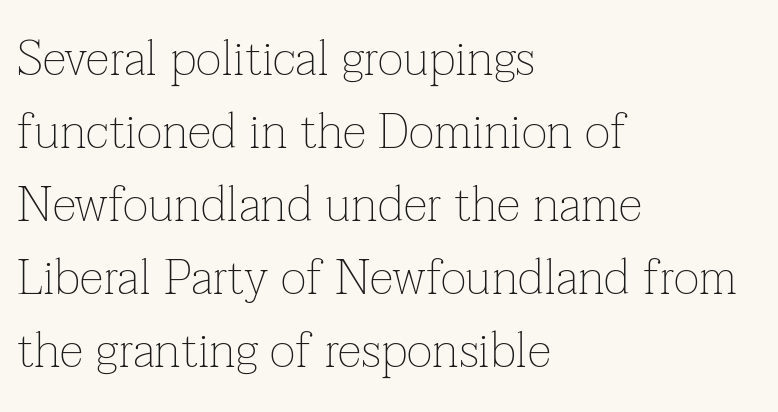
The image shows 49 px thin serif type, upright; set left-aligned, normal line spacing (1.49x), normal letter spacing, not underlined; low stroke contrast and a medium x-height.
